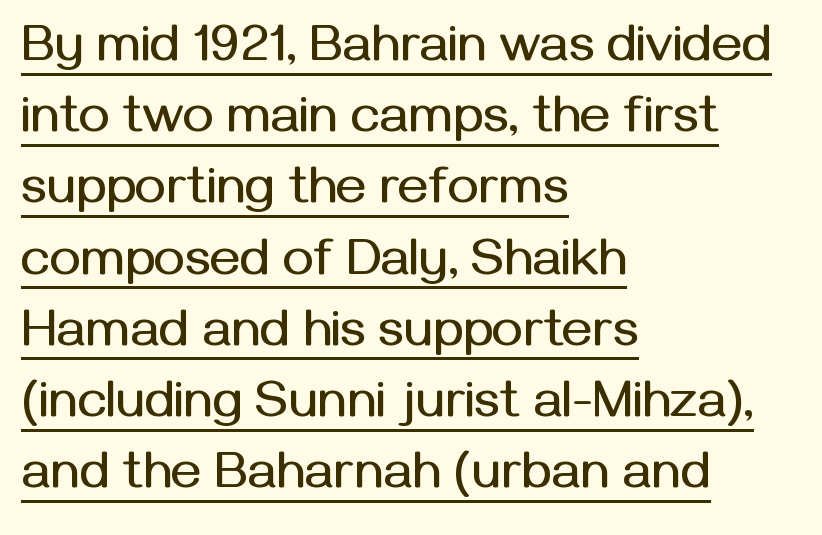
{"serif": "no", "italic": "no", "width": "normal", "stroke_contrast": "medium", "x_height": "medium", "monospaced": "no", "underline": "yes", "align": "left", "line_spacing": "normal", "line_spacing_ratio": 1.37, "letter_spacing": "normal", "letter_spacing_em": 0.0, "glyph_px": 52}
